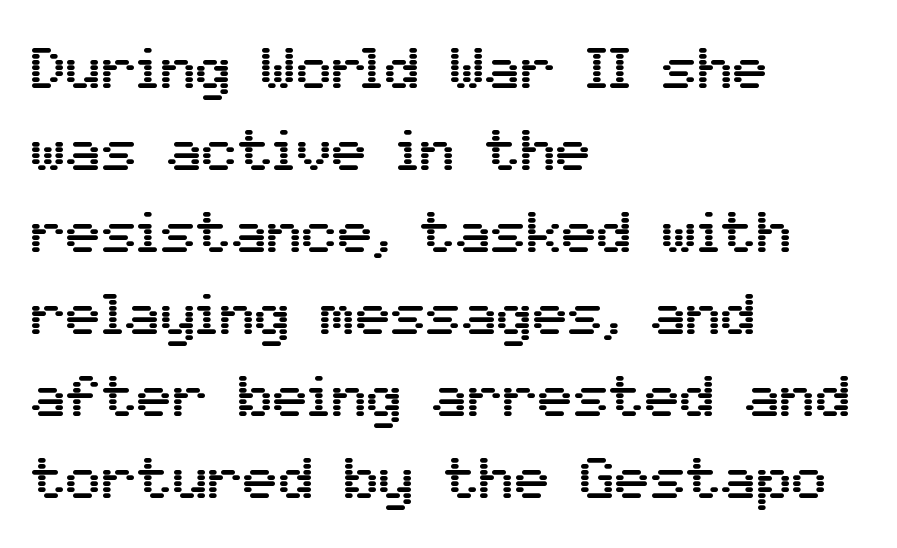
The image shows 59 px sans-serif type, upright; set left-aligned, normal line spacing (1.39x), normal letter spacing, not underlined; medium stroke contrast and a medium x-height.
